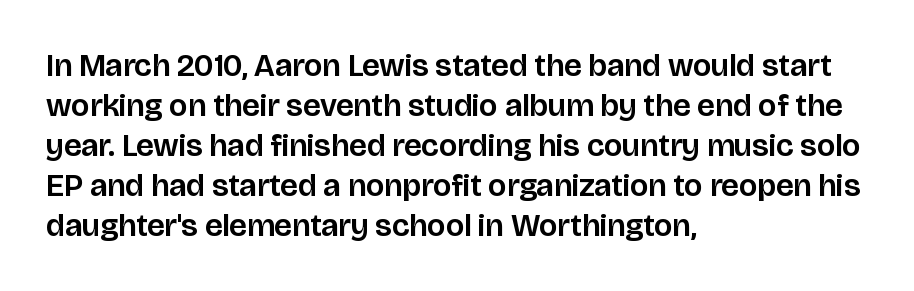
Q: Is the text italic (slanted)? A: No, it is upright.
Q: Is the typeface a serif or a sans-serif typeface? A: Sans-serif.
Q: Is the text underlined? A: No.
Q: How is the paragraph aligned? A: Left-aligned.
Q: Is the spacing between letters normal or unusually wide? A: Normal.
Q: Is the spacing between lines tight, normal or loose? A: Normal.
Q: Width (condensed, normal, or wide)? A: Normal.
Q: Stroke contrast? A: Low.
Q: x-height? A: Large.
Q: Monospaced? A: No.
